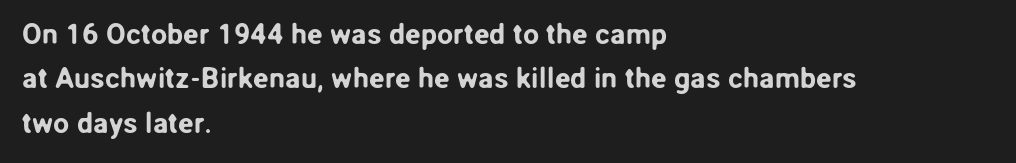
{"serif": "no", "italic": "no", "width": "normal", "stroke_contrast": "low", "x_height": "medium", "monospaced": "no", "underline": "no", "align": "left", "line_spacing": "normal", "line_spacing_ratio": 1.53, "letter_spacing": "normal", "letter_spacing_em": 0.0, "glyph_px": 29}
